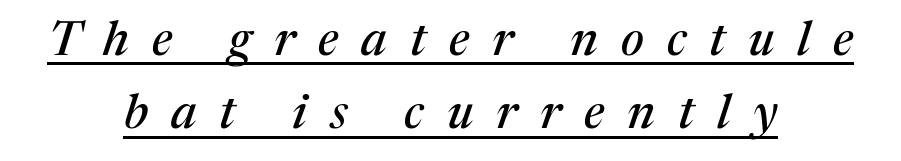
Slant detected: the letters are inclined. The type family on display is of the serif kind. What's the leading like? Ordinary, nothing unusual. The typesetter has applied underlining to the passage shown.
